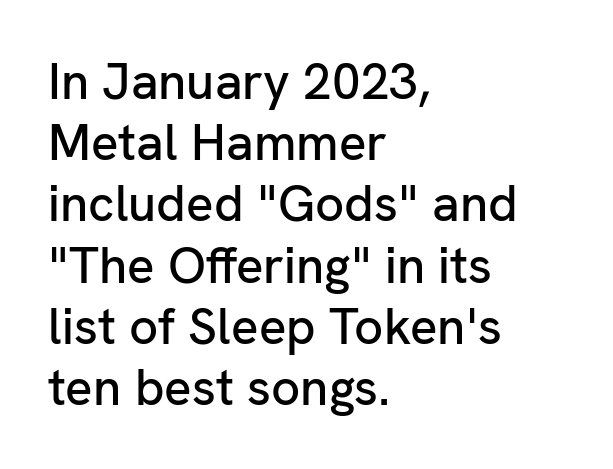
Q: Is the text italic (slanted)? A: No, it is upright.
Q: Is the typeface a serif or a sans-serif typeface? A: Sans-serif.
Q: Is the text underlined? A: No.
Q: How is the paragraph aligned? A: Left-aligned.
Q: Is the spacing between letters normal or unusually wide? A: Normal.
Q: Width (condensed, normal, or wide)? A: Normal.
Q: Stroke contrast? A: Low.
Q: x-height? A: Medium.
Q: Monospaced? A: No.
